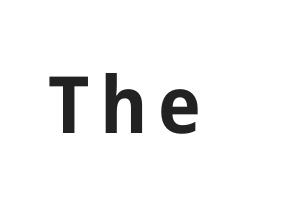
{"serif": "no", "italic": "no", "bold": "yes", "weight": "bold", "width": "normal", "stroke_contrast": "low", "x_height": "medium", "monospaced": "no", "underline": "no", "align": "left", "glyph_px": 79}
